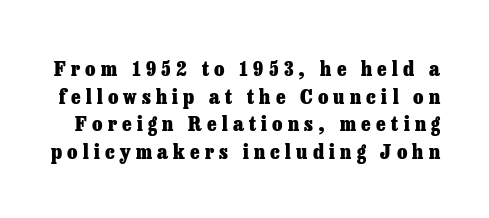
{"italic": "no", "bold": "yes", "underline": "no", "line_spacing": "normal", "line_spacing_ratio": 1.32, "letter_spacing": "wide", "letter_spacing_em": 0.25, "glyph_px": 21}
